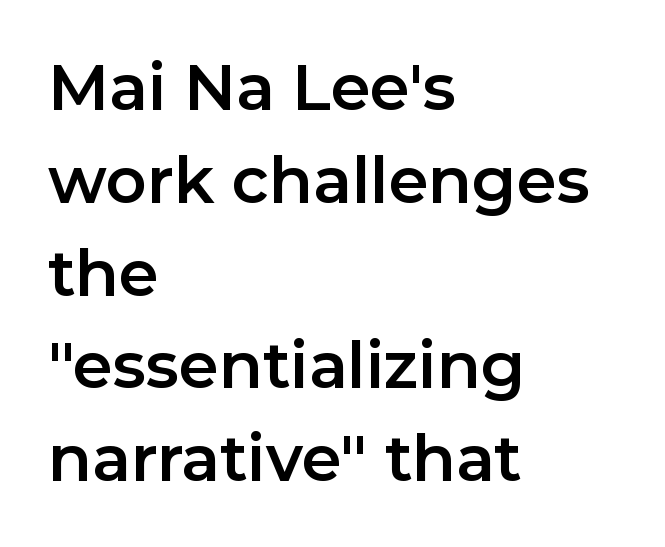
{"serif": "no", "italic": "no", "width": "normal", "stroke_contrast": "low", "x_height": "medium", "monospaced": "no", "underline": "no", "align": "left", "line_spacing": "normal", "line_spacing_ratio": 1.45, "letter_spacing": "normal", "letter_spacing_em": 0.0, "glyph_px": 64}
